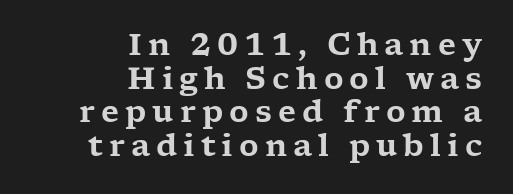
Q: Is the text italic (slanted)? A: No, it is upright.
Q: Is the typeface a serif or a sans-serif typeface? A: Serif.
Q: Is the text underlined? A: No.
Q: How is the paragraph aligned? A: Right-aligned.
Q: Is the spacing between letters normal or unusually wide? A: Unusually wide.
Q: Is the spacing between lines tight, normal or loose? A: Tight.
Q: Width (condensed, normal, or wide)? A: Wide.
Q: Stroke contrast? A: Low.
Q: x-height? A: Medium.
Q: Monospaced? A: No.
